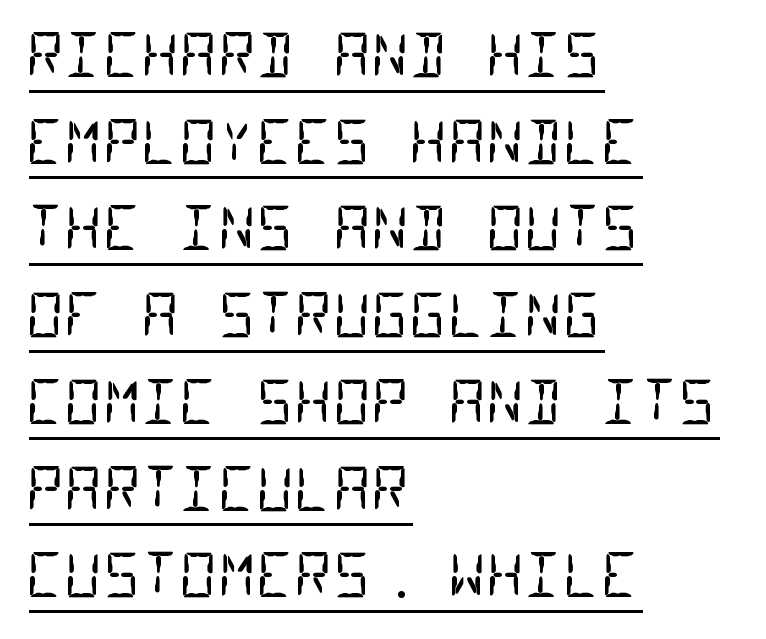
Q: Is the text bold? A: No.
Q: Is the typeface a serif or a sans-serif typeface? A: Sans-serif.
Q: Is the text underlined? A: Yes.
Q: How is the paragraph aligned? A: Left-aligned.
Q: Is the spacing between letters normal or unusually wide? A: Normal.
Q: Is the spacing between lines tight, normal or loose? A: Normal.
Q: Width (condensed, normal, or wide)? A: Condensed.
Q: Stroke contrast? A: Low.
Q: x-height? A: Large.
Q: Monospaced? A: Yes.
